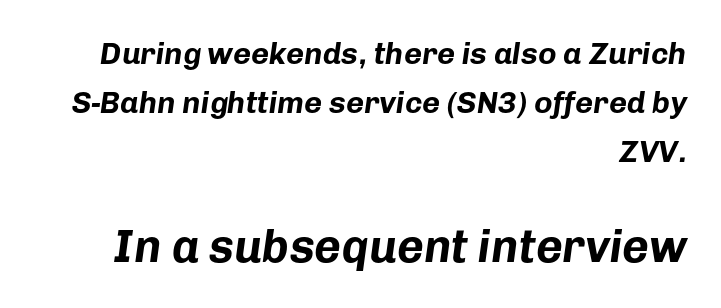
No extra tracking has been applied to these lines. Any mark beneath the type? The region is blank. The rendering uses a moderate line-height, typical for paragraphs. Compare the two chunks: the lower has the greater cap height. All the whitespace from short lines collects on the left. Set as a true bold cut, around the 700 mark.
